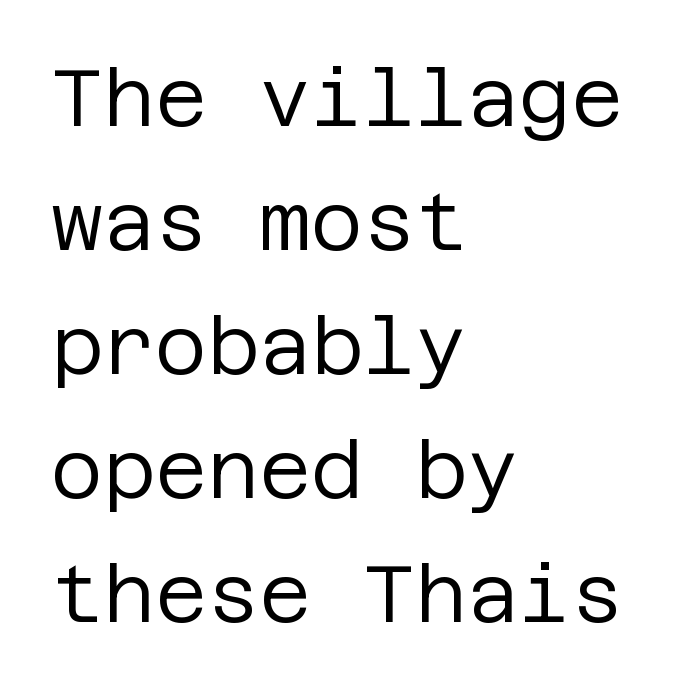
{"serif": "no", "italic": "no", "bold": "no", "weight": "regular", "width": "normal", "stroke_contrast": "low", "x_height": "large", "underline": "no", "align": "left", "line_spacing": "normal", "line_spacing_ratio": 1.55, "letter_spacing": "normal", "letter_spacing_em": 0.0, "glyph_px": 80}
